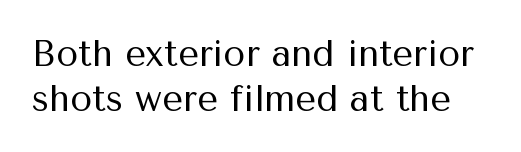
Think of a printed novel: that variable character pitch is what you see here. The space beneath each line is pristine and unruled. The lettering holds an erect, upright posture throughout. No extra ink here — the face is not bold. Vertical spacing — default.
